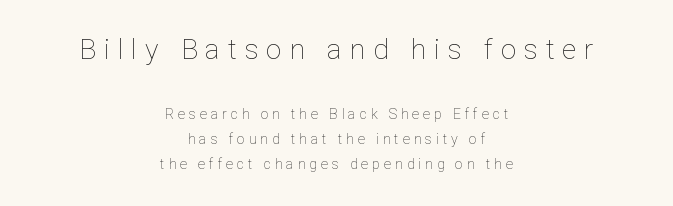
The image shows 28 px thin type, upright; set centered, line spacing 1.79x, unusually wide letter spacing (+0.28 em), not underlined; the first (top) block is 2.0x larger; low stroke contrast and a medium x-height.
